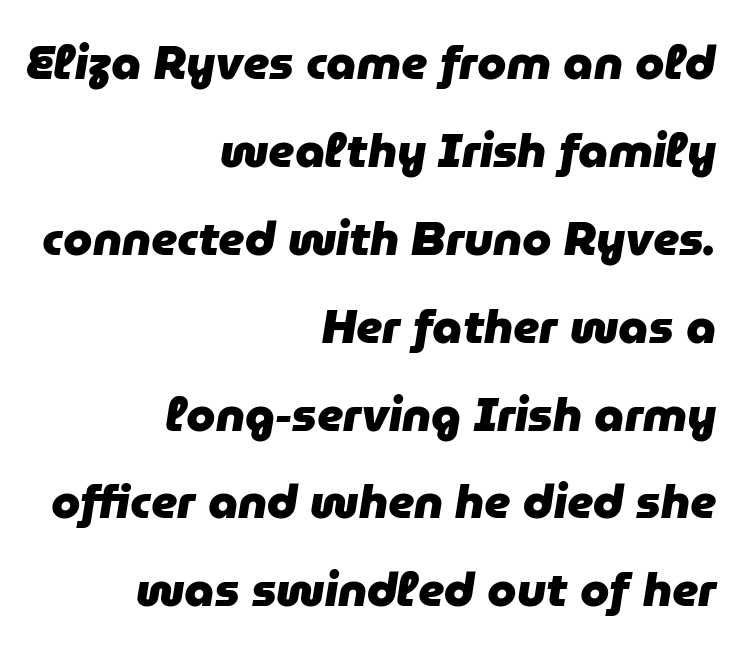
Each letter keeps its own natural width here, so spacing adapts to shape. Short and long lines alike share a common ending point at right. Students, this is bold: see how much ink each stroke carries. The space directly below the letters is spotless.
